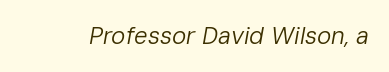
Q: Is the text bold? A: No.
Q: Is the text italic (slanted)? A: Yes, it leans right by about 10 degrees.
Q: Is the text underlined? A: No.
Q: Is the spacing between letters normal or unusually wide? A: Normal.
